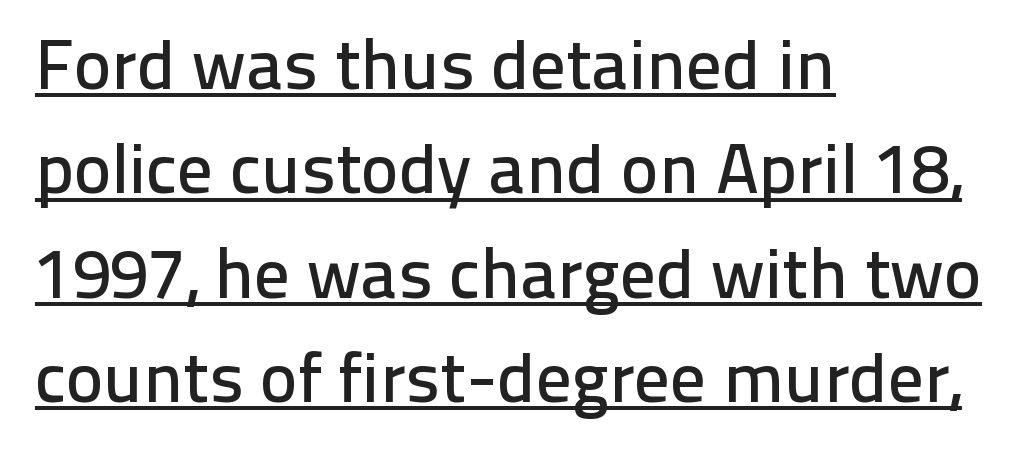
{"serif": "no", "italic": "no", "width": "normal", "stroke_contrast": "low", "x_height": "medium", "monospaced": "no", "underline": "yes", "align": "left", "line_spacing": "normal", "line_spacing_ratio": 1.47, "letter_spacing": "normal", "letter_spacing_em": 0.0, "glyph_px": 71}
